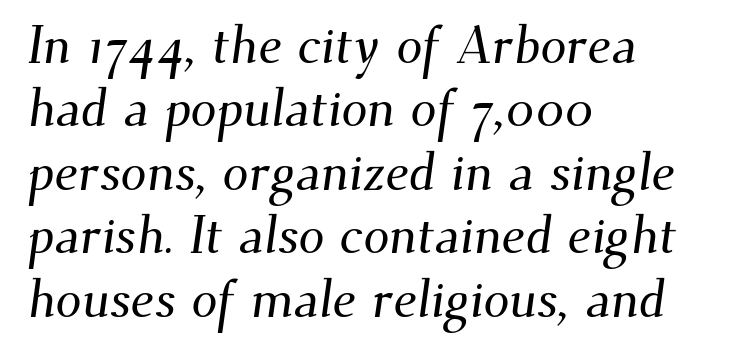
{"serif": "yes", "width": "normal", "stroke_contrast": "medium", "x_height": "small", "monospaced": "no", "underline": "no", "align": "left", "line_spacing_ratio": 1.22, "letter_spacing": "normal", "letter_spacing_em": 0.0, "glyph_px": 52}
